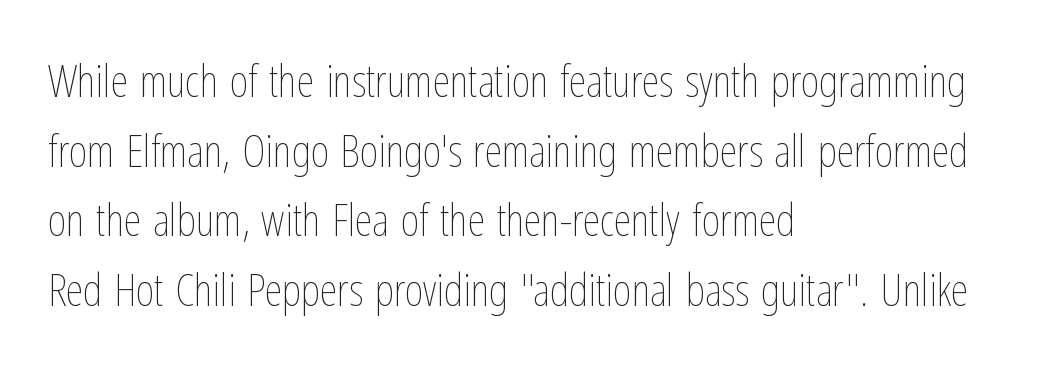
Q: Is the text bold? A: No.
Q: Is the text italic (slanted)? A: No, it is upright.
Q: Is the text underlined? A: No.
Q: How is the paragraph aligned? A: Left-aligned.
Q: Is the spacing between letters normal or unusually wide? A: Normal.
Q: Is the spacing between lines tight, normal or loose? A: Normal.
Q: Width (condensed, normal, or wide)? A: Condensed.
Q: Stroke contrast? A: Low.
Q: x-height? A: Medium.
Q: Monospaced? A: No.
